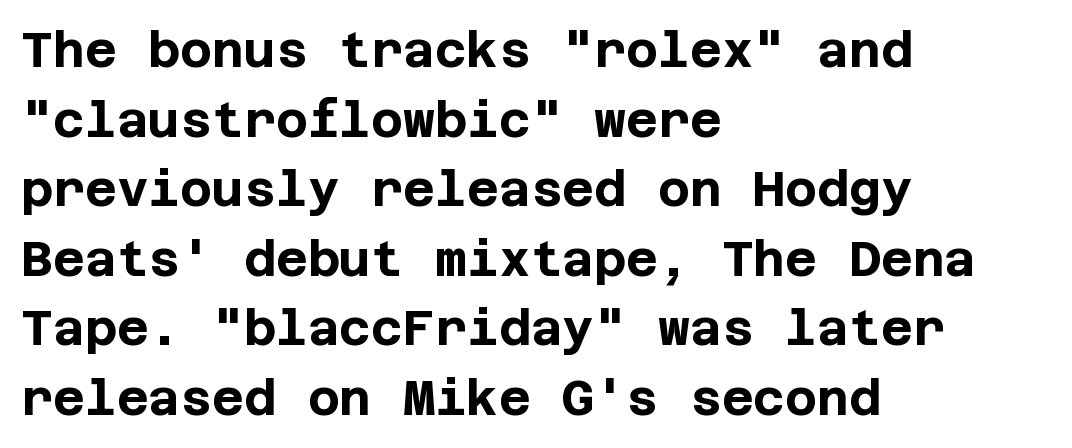
Q: Is the text bold? A: Yes.
Q: Is the text italic (slanted)? A: No, it is upright.
Q: Is the typeface a serif or a sans-serif typeface? A: Sans-serif.
Q: Is the text underlined? A: No.
Q: How is the paragraph aligned? A: Left-aligned.
Q: Is the spacing between letters normal or unusually wide? A: Normal.
Q: Is the spacing between lines tight, normal or loose? A: Normal.
Q: Width (condensed, normal, or wide)? A: Normal.
Q: Stroke contrast? A: Low.
Q: x-height? A: Large.
